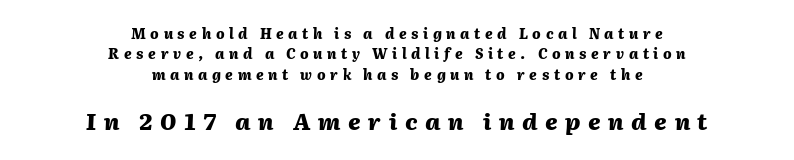
Typesetter's note — lower block bumped up in size, upper block left smaller. Teacher's note: observe the equal gaps on both sides — that is centered alignment. The passage shown leans; its letterforms are oblique. The passage shown stacks its lines at a standard gap.
